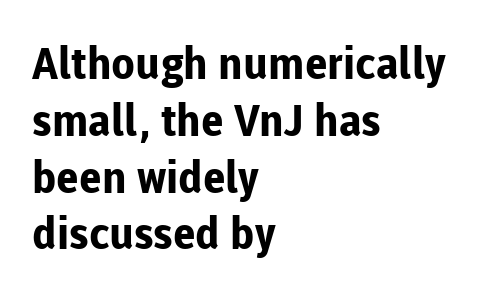
Q: Is the text bold? A: Yes.
Q: Is the text italic (slanted)? A: No, it is upright.
Q: Is the typeface a serif or a sans-serif typeface? A: Sans-serif.
Q: Is the text underlined? A: No.
Q: How is the paragraph aligned? A: Left-aligned.
Q: Is the spacing between letters normal or unusually wide? A: Normal.
Q: Is the spacing between lines tight, normal or loose? A: Normal.
Q: Width (condensed, normal, or wide)? A: Normal.
Q: Stroke contrast? A: Low.
Q: x-height? A: Medium.
Q: Monospaced? A: No.
